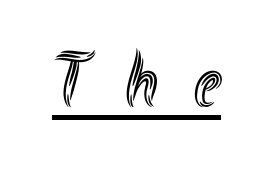
Honestly, the letter spacing is so wide it's the main thing you notice. This is underlined copy, the kind a proofreader might mark for attention. Is this a fixed-width face? No — the glyphs have proportional, varying widths.
